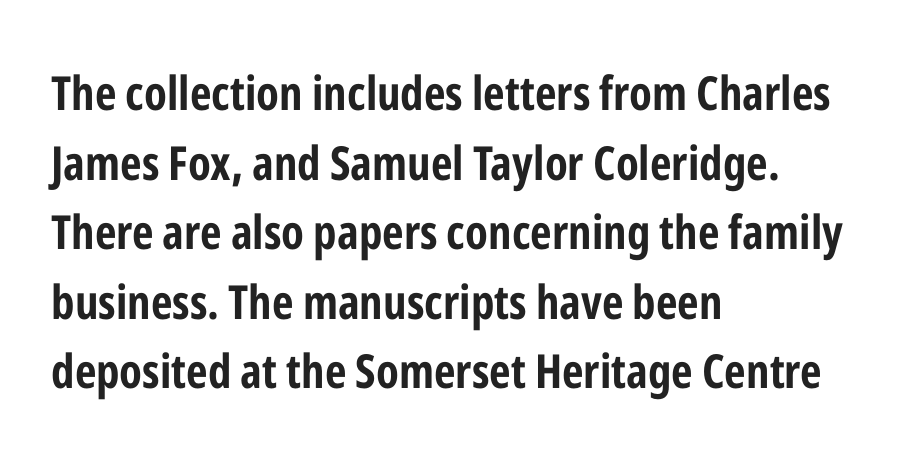
The image shows 47 px bold, condensed sans-serif type, upright; set left-aligned, normal line spacing (1.48x), normal letter spacing, not underlined; low stroke contrast and a medium x-height.
